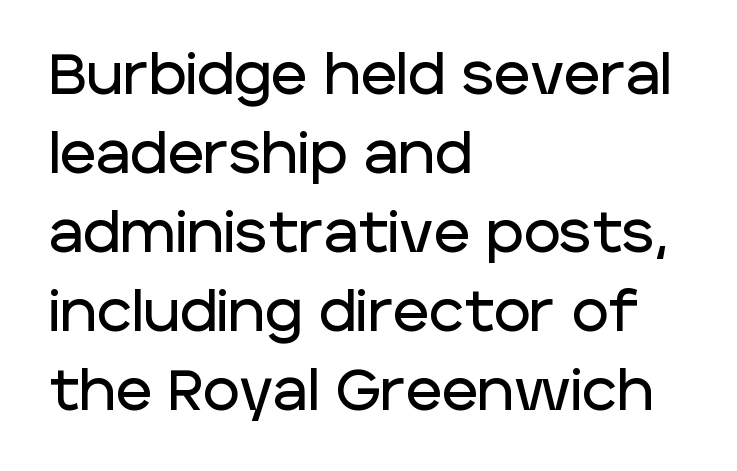
Bare-footed words on every line. Standard letterfit; no display-style spreading of the glyphs. These lines stack with their left ends in a neat column. Looks like regular typesetting: each glyph gets only the width it needs.
